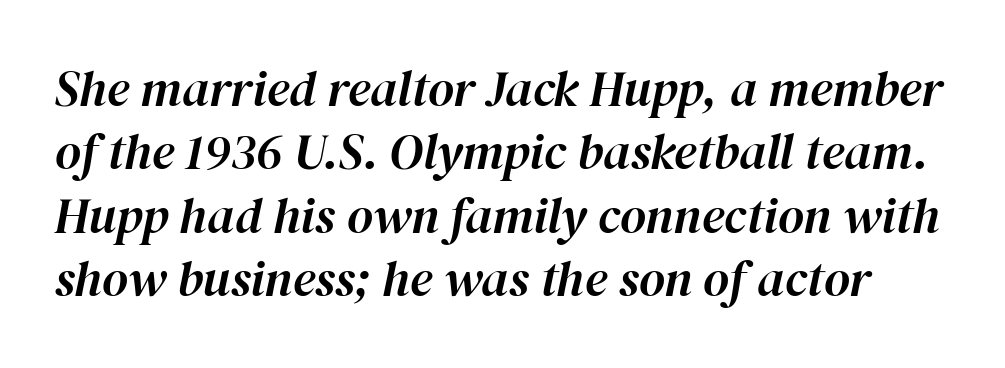
Q: Is the text italic (slanted)? A: Yes, it leans right by about 12 degrees.
Q: Is the text underlined? A: No.
Q: Is the spacing between letters normal or unusually wide? A: Normal.
Q: Is the spacing between lines tight, normal or loose? A: Normal.
Q: Width (condensed, normal, or wide)? A: Normal.
Q: Stroke contrast? A: High.
Q: x-height? A: Medium.
Q: Monospaced? A: No.
